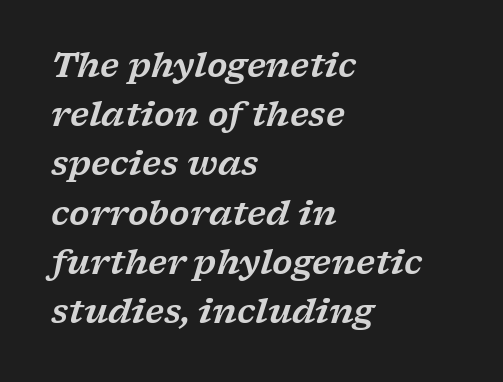
Q: Is the text italic (slanted)? A: Yes, it leans right by about 17 degrees.
Q: Is the typeface a serif or a sans-serif typeface? A: Serif.
Q: Is the text underlined? A: No.
Q: How is the paragraph aligned? A: Left-aligned.
Q: Is the spacing between letters normal or unusually wide? A: Normal.
Q: Is the spacing between lines tight, normal or loose? A: Normal.
Q: Width (condensed, normal, or wide)? A: Wide.
Q: Stroke contrast? A: Low.
Q: x-height? A: Medium.
Q: Monospaced? A: No.
